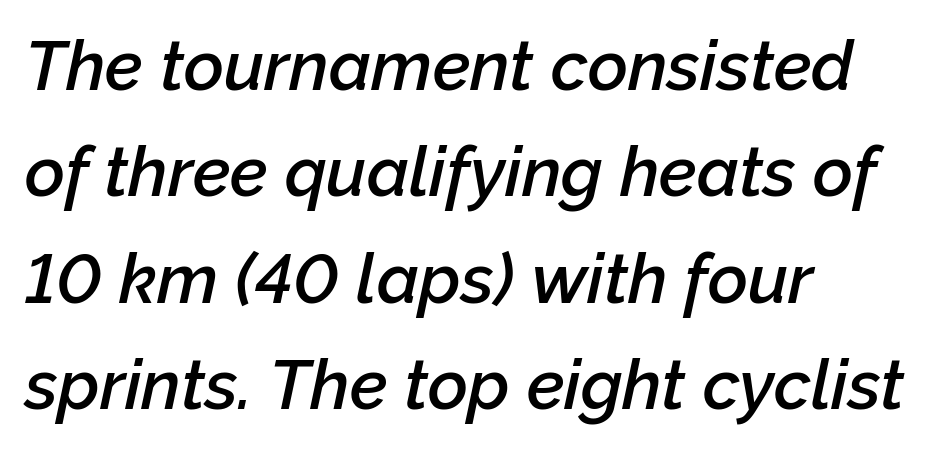
The image shows 69 px semibold type, italic (leaning right); set left-aligned, normal line spacing (1.54x), normal letter spacing, not underlined; low stroke contrast and a medium x-height.
